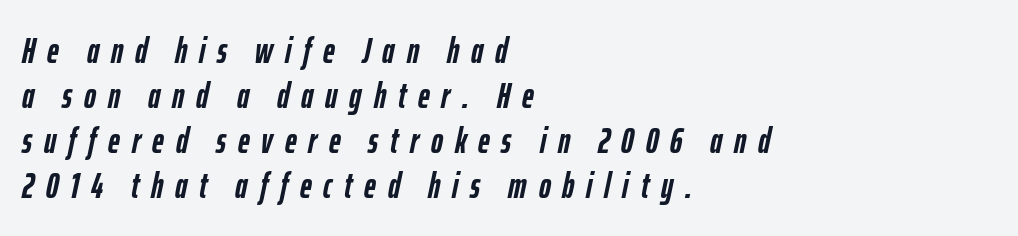
Q: Is the text bold? A: Yes.
Q: Is the text italic (slanted)? A: Yes, it leans right by about 12 degrees.
Q: Is the text underlined? A: No.
Q: How is the paragraph aligned? A: Left-aligned.
Q: Is the spacing between letters normal or unusually wide? A: Unusually wide.
Q: Is the spacing between lines tight, normal or loose? A: Normal.
Q: Width (condensed, normal, or wide)? A: Condensed.
Q: Stroke contrast? A: Low.
Q: x-height? A: Medium.
Q: Monospaced? A: No.
